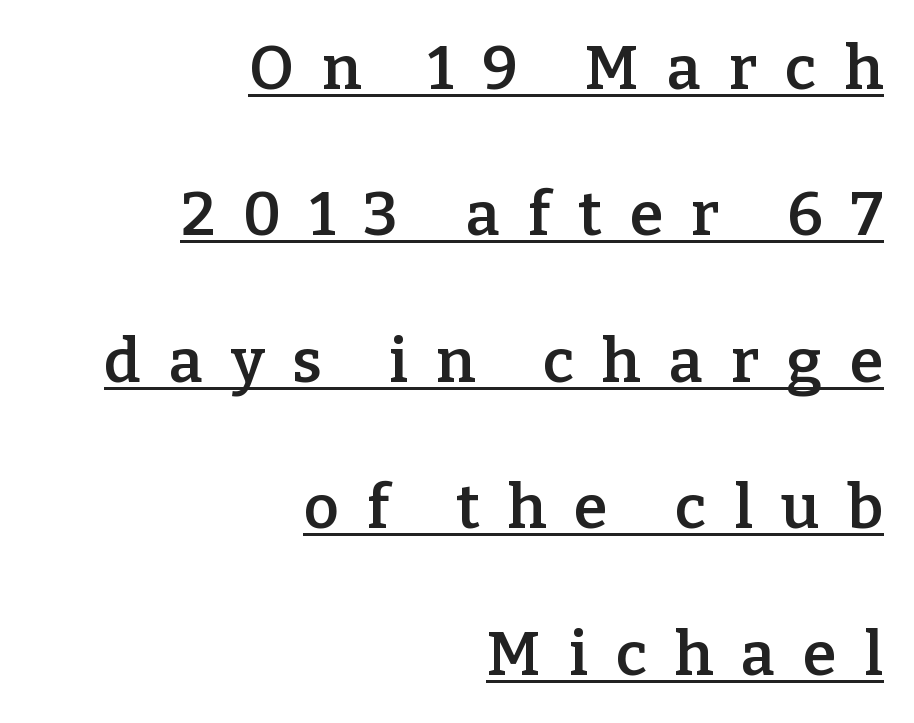
Q: Is the text bold? A: Semi-bold.
Q: Is the text italic (slanted)? A: No, it is upright.
Q: Is the typeface a serif or a sans-serif typeface? A: Serif.
Q: Is the text underlined? A: Yes.
Q: How is the paragraph aligned? A: Right-aligned.
Q: Is the spacing between letters normal or unusually wide? A: Unusually wide.
Q: Is the spacing between lines tight, normal or loose? A: Loose.
Q: Width (condensed, normal, or wide)? A: Normal.
Q: Stroke contrast? A: Low.
Q: x-height? A: Medium.
Q: Monospaced? A: No.
